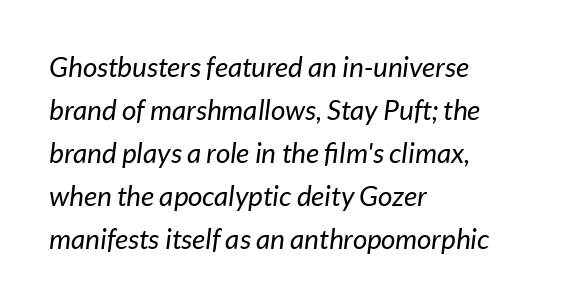
The image shows 28 px regular-weight type, italic (leaning right); set left-aligned, normal line spacing (1.54x), normal letter spacing, not underlined; low stroke contrast and a medium x-height.
